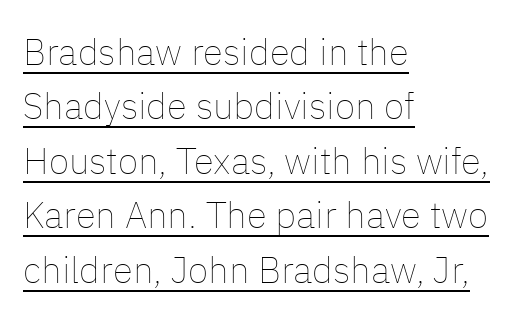
A student would call this left alignment; a typographer would say flush left, rag right. Caption: face not bold, strokes unweighted. A baseline rule has been typeset under these characters. Posture: straight, roman, zero tilt. Regular leading.
